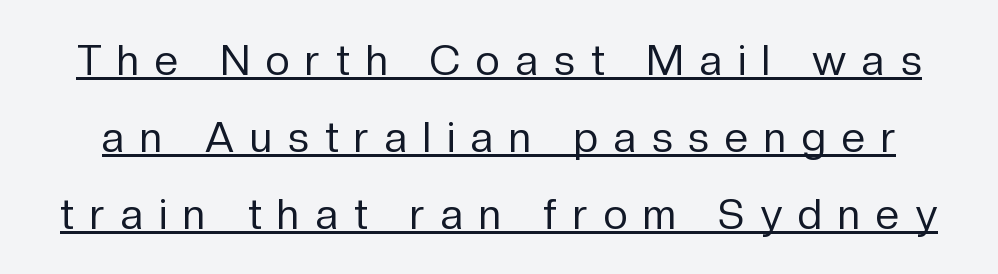
{"serif": "no", "italic": "no", "bold": "no", "weight": "regular", "width": "normal", "stroke_contrast": "low", "x_height": "medium", "monospaced": "no", "underline": "yes", "line_spacing_ratio": 1.83, "letter_spacing": "wide", "letter_spacing_em": 0.38, "glyph_px": 42}
